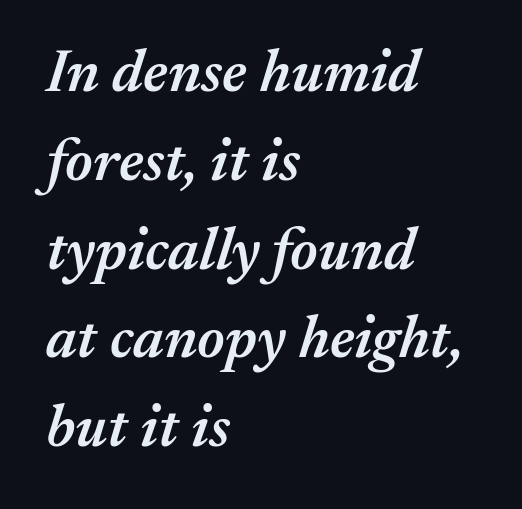
{"italic": "yes", "lean": "right", "slant_degrees": 17, "bold": "semi", "weight": "semibold", "width": "normal", "stroke_contrast": "medium", "x_height": "medium", "monospaced": "no", "underline": "no", "align": "left", "line_spacing": "normal", "line_spacing_ratio": 1.48, "letter_spacing": "normal", "letter_spacing_em": 0.0, "glyph_px": 60}
